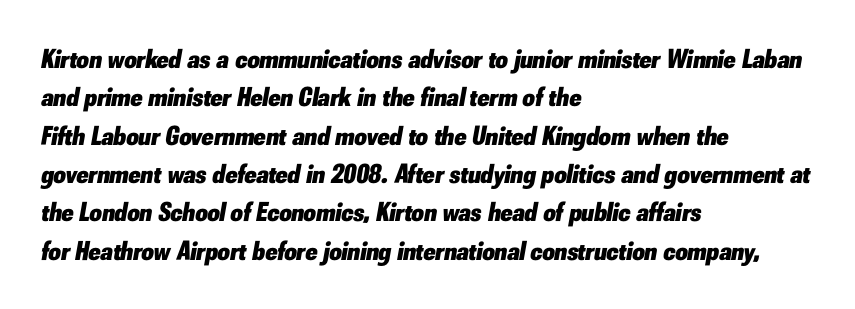
This sample keeps an unexceptional amount of space between lines. The tracking reads as untouched default to a designer's eye. Anything drawn beneath the words? Only blank space. Does the copy run flush right? No — it runs flush left. Italic? Definitely — the glyphs are oblique. How heavy is the stroke? Heavy — this is a bold.
